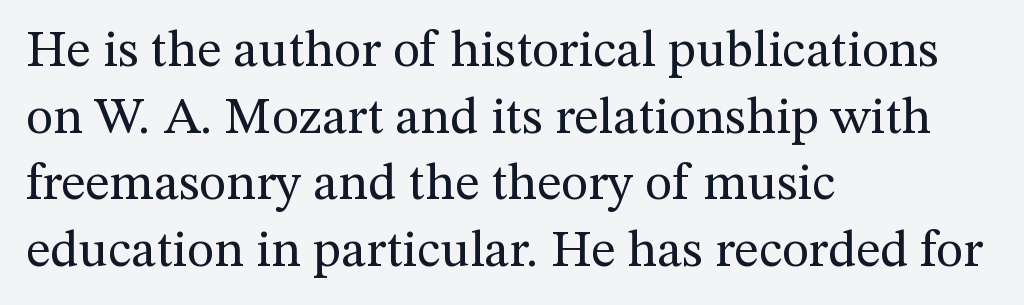
These lines are composed in type with serifs. Vertical spacing — default. No word sits above an underline. Standard letterfit; no display-style spreading of the glyphs.
